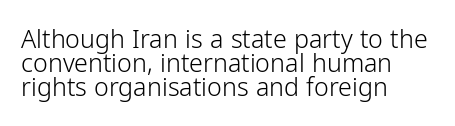
No word sits above an underline. These lines stack with their left ends in a neat column. This is the regular roman posture of the typeface. Heft: none added — not bold.
